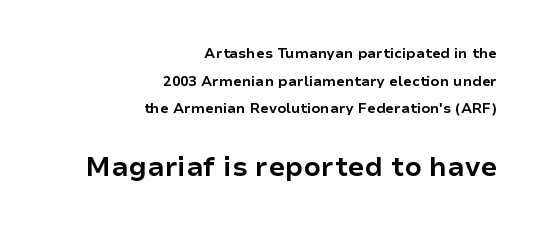
The image shows 27 px bold type, upright; set right-aligned, loose line spacing (1.98x), normal letter spacing, not underlined; the second (bottom) block is 1.93x larger.
